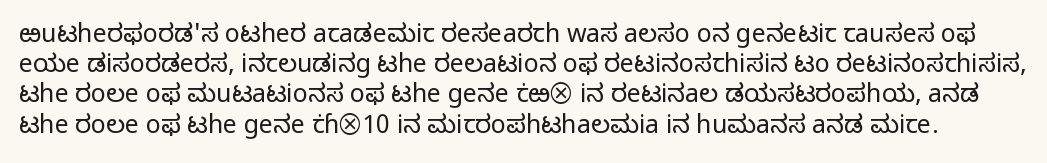
The lettering holds an erect, upright posture throughout. Caption: standard tracking, unaltered. Stroke thickness stays within the range of a standard reading face or lighter. The baseline area is clear.
